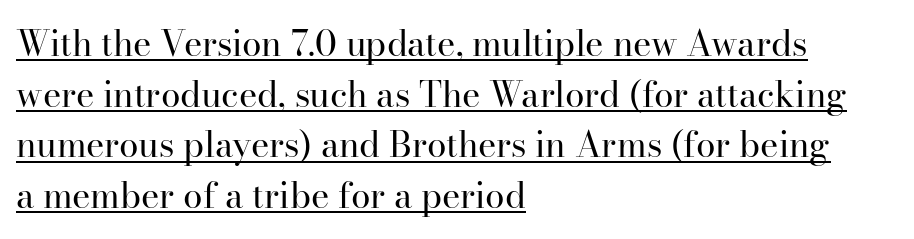
{"serif": "yes", "italic": "no", "bold": "no", "weight": "regular", "width": "normal", "stroke_contrast": "high", "x_height": "small", "monospaced": "no", "underline": "yes", "align": "left", "line_spacing": "normal", "line_spacing_ratio": 1.45, "letter_spacing": "normal", "letter_spacing_em": 0.0, "glyph_px": 35}
